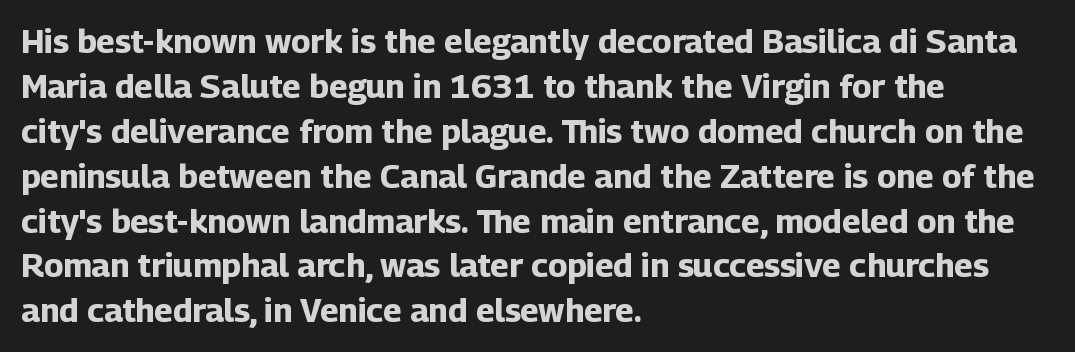
{"serif": "no", "italic": "no", "bold": "yes", "weight": "bold", "width": "normal", "stroke_contrast": "low", "x_height": "medium", "monospaced": "no", "underline": "no", "align": "left", "line_spacing": "normal", "line_spacing_ratio": 1.36, "letter_spacing": "normal", "letter_spacing_em": 0.0, "glyph_px": 33}
